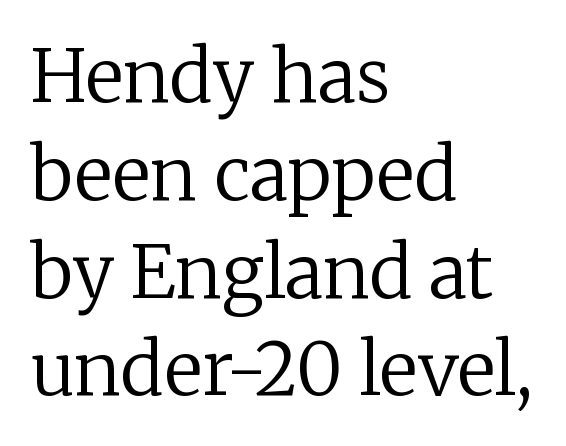
Q: Is the text bold? A: No.
Q: Is the text italic (slanted)? A: No, it is upright.
Q: Is the typeface a serif or a sans-serif typeface? A: Serif.
Q: Is the text underlined? A: No.
Q: How is the paragraph aligned? A: Left-aligned.
Q: Is the spacing between letters normal or unusually wide? A: Normal.
Q: Is the spacing between lines tight, normal or loose? A: Normal.
Q: Width (condensed, normal, or wide)? A: Normal.
Q: Stroke contrast? A: Low.
Q: x-height? A: Medium.
Q: Monospaced? A: No.
